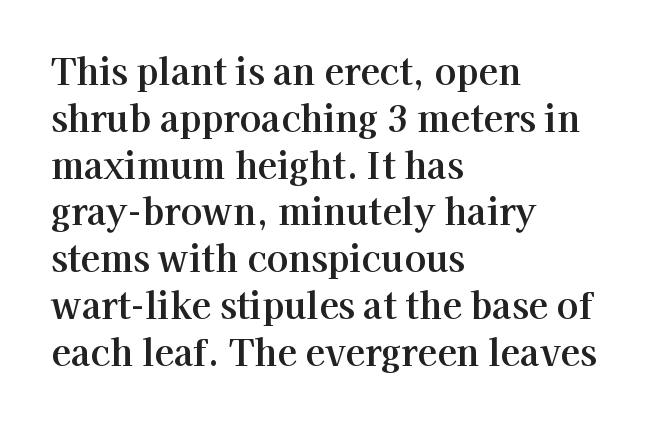
The image shows 36 px serif type, upright; set left-aligned, normal line spacing (1.3x), normal letter spacing, not underlined; high stroke contrast and a medium x-height.
